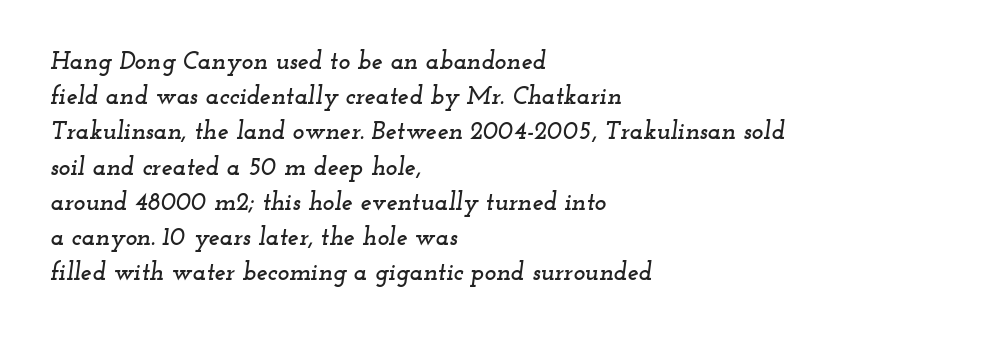
The image shows 25 px text type, italic (leaning right); set left-aligned, normal line spacing (1.41x), normal letter spacing, not underlined.
